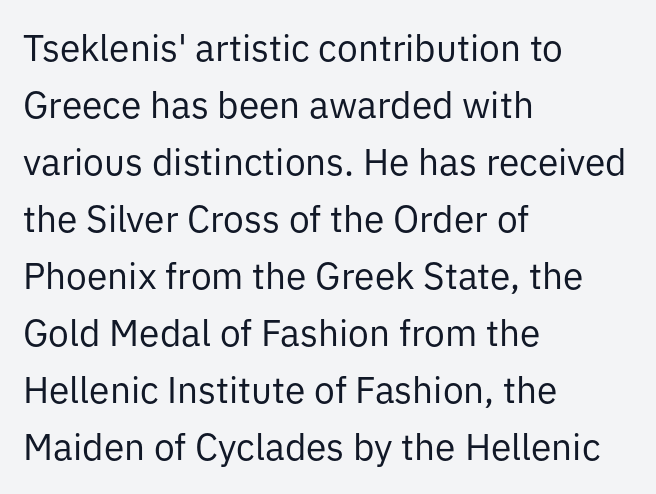
The image shows 37 px regular-weight sans-serif type, upright; set left-aligned, normal line spacing (1.54x), normal letter spacing, not underlined; low stroke contrast and a medium x-height.
